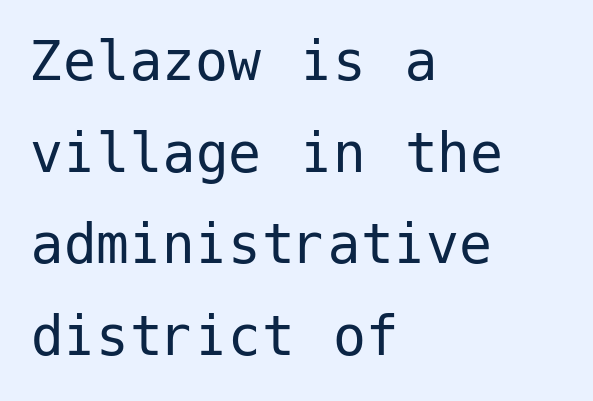
Tall strokes in this sample are plumb rather than angled. The strokes are not fattened; the text isn't bold. Descenders are the only things crossing below the line. The glyphs in this specimen are sans serif.
